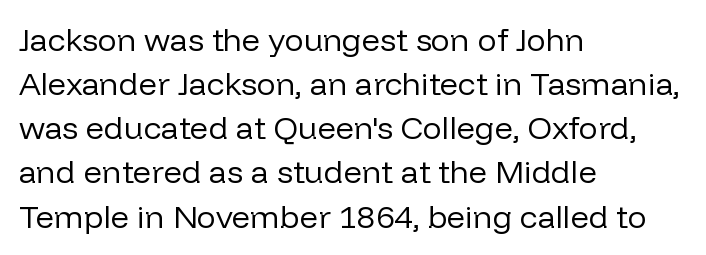
The image shows 32 px regular-weight sans-serif type, upright; set left-aligned, normal line spacing (1.38x), normal letter spacing, not underlined; low stroke contrast and a medium x-height.
